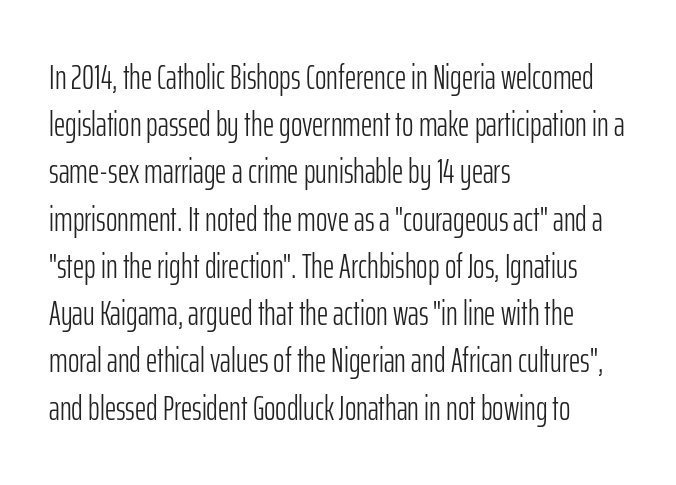
Spacing verdict: proportional, widths tailored to each character. Is there any slant? The stems are plumb. The line-height multiplier appears to be the usual default. Clear beneath every line of the passage. Observe the ordinary spacing: letters are neighbours, not strangers. Unlike a traditional serif, this face leaves its strokes unadorned.
